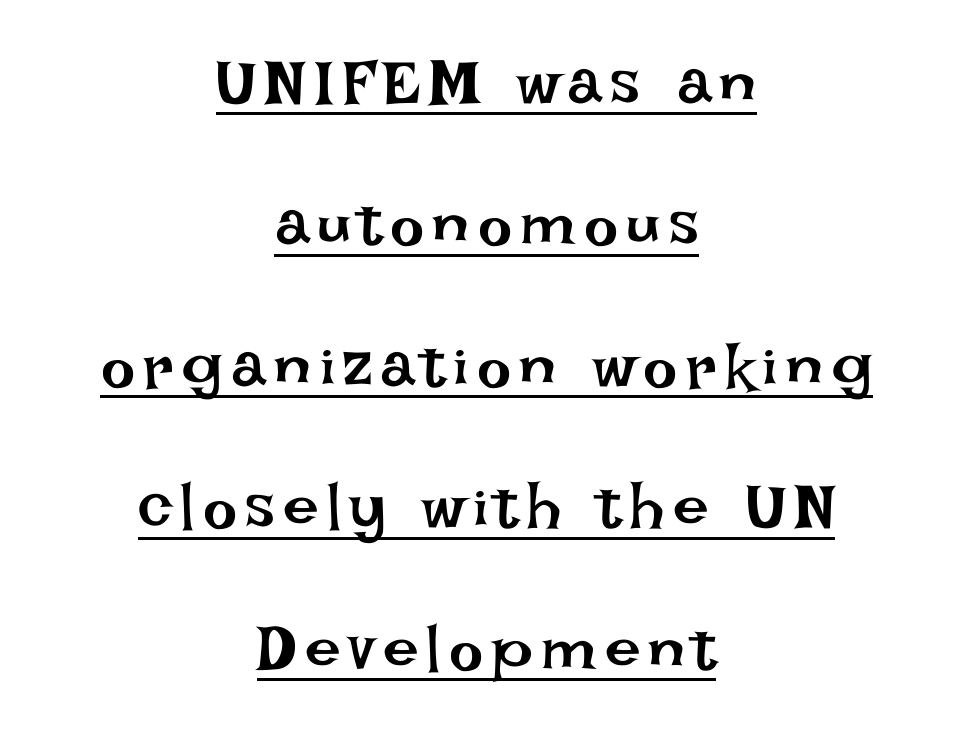
{"italic": "no", "bold": "no", "weight": "regular", "width": "normal", "stroke_contrast": "low", "x_height": "large", "monospaced": "no", "underline": "yes", "align": "center", "line_spacing": "loose", "line_spacing_ratio": 2.21, "glyph_px": 64}
